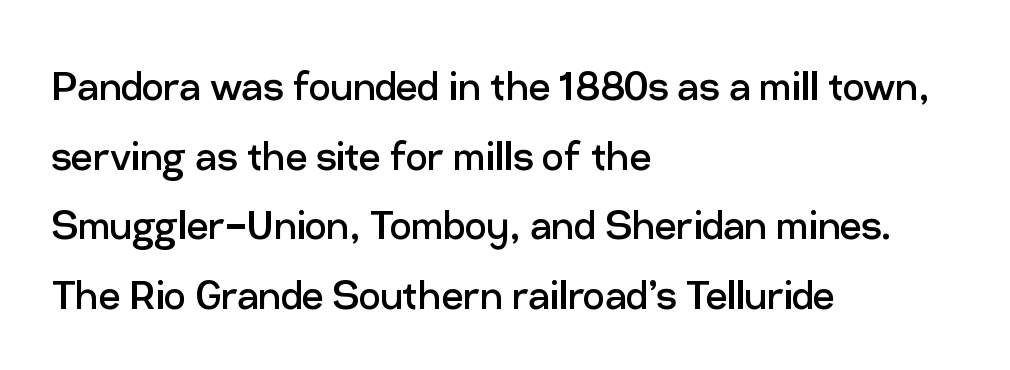
Q: Is the text bold? A: No.
Q: Is the text italic (slanted)? A: No, it is upright.
Q: Is the typeface a serif or a sans-serif typeface? A: Sans-serif.
Q: Is the text underlined? A: No.
Q: How is the paragraph aligned? A: Left-aligned.
Q: Is the spacing between letters normal or unusually wide? A: Normal.
Q: Is the spacing between lines tight, normal or loose? A: Normal.
Q: Width (condensed, normal, or wide)? A: Normal.
Q: Stroke contrast? A: Low.
Q: x-height? A: Medium.
Q: Monospaced? A: No.
